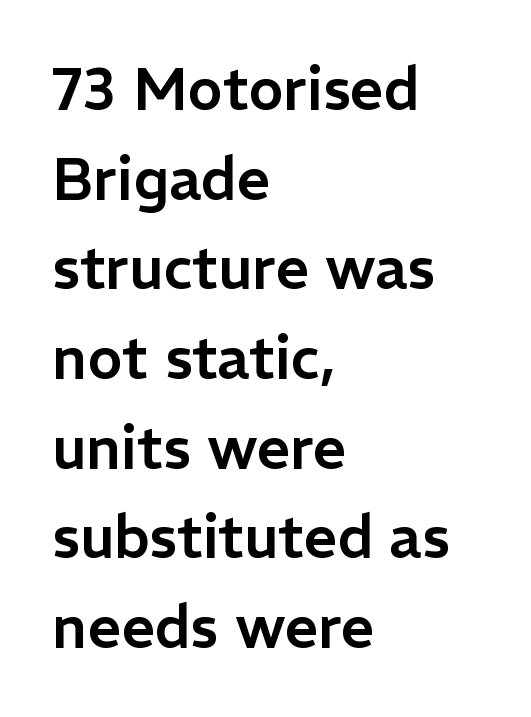
The image shows 59 px sans-serif type, upright; set left-aligned, normal line spacing (1.52x), normal letter spacing, not underlined; low stroke contrast and a medium x-height.
